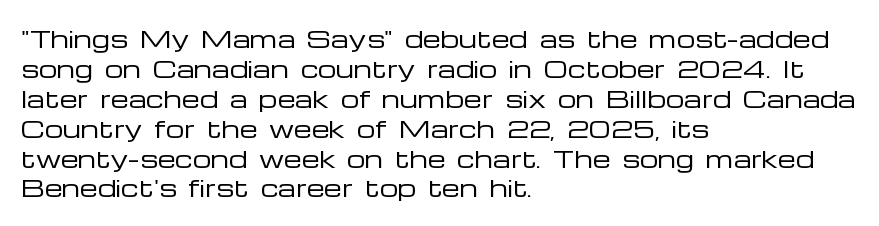
The lines are quadded left. The font sits on the lighter half of the weight spectrum, regular included. Tracking here is standard; glyphs follow each other at the usual distance. Italic? Not at all — the glyphs are vertical. Rule under the text: the space is simply empty.
